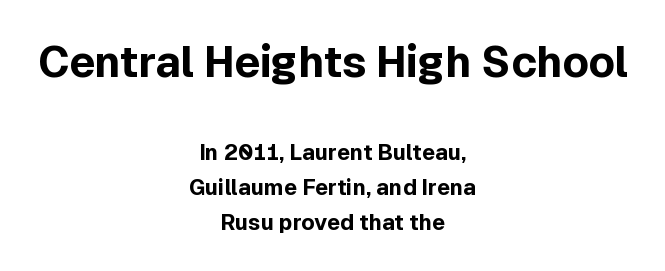
A typesetter would call this leading conventional body-copy spacing. Looks like regular typesetting: each glyph gets only the width it needs. Larger block? The one above; the one below is distinctly smaller. Bare-footed words on every line. This is heavy type, rendered in bold.
